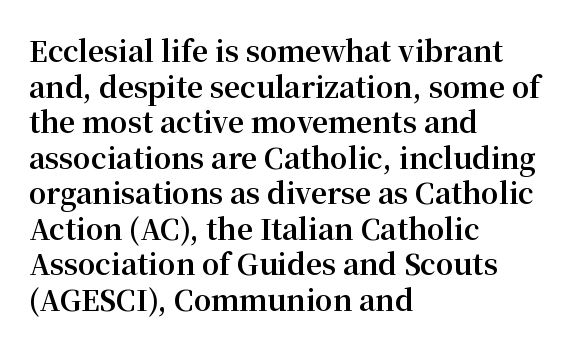
Q: Is the text bold? A: Yes.
Q: Is the text italic (slanted)? A: No, it is upright.
Q: Is the typeface a serif or a sans-serif typeface? A: Serif.
Q: Is the text underlined? A: No.
Q: How is the paragraph aligned? A: Left-aligned.
Q: Is the spacing between letters normal or unusually wide? A: Normal.
Q: Is the spacing between lines tight, normal or loose? A: Normal.
Q: Width (condensed, normal, or wide)? A: Normal.
Q: Stroke contrast? A: Medium.
Q: x-height? A: Medium.
Q: Monospaced? A: No.
